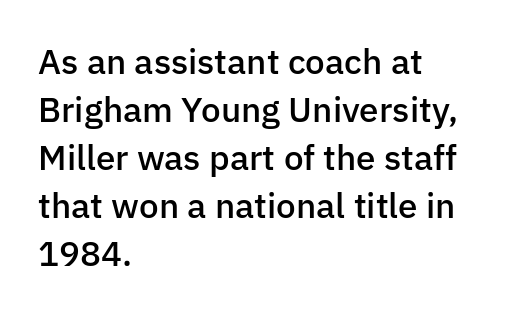
The specimen omits any rule beneath the text block's lines. Think of a printed novel: that variable character pitch is what you see here. I'd call this a sans setting — the letters go barefoot. No italicization has been applied; the sample stays upright. All the whitespace from short lines collects on the right. Baseline-to-baseline distance is the conventional proportion of letter height.
